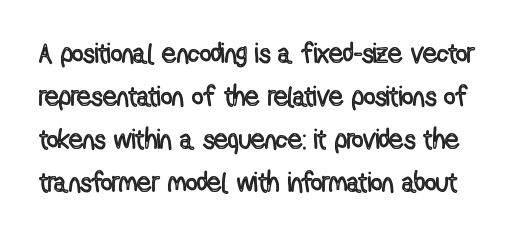
Q: Is the text italic (slanted)? A: No, it is upright.
Q: Is the text underlined? A: No.
Q: Is the spacing between letters normal or unusually wide? A: Normal.
Q: Is the spacing between lines tight, normal or loose? A: Normal.
Q: Width (condensed, normal, or wide)? A: Condensed.
Q: x-height? A: Medium.
Q: Monospaced? A: No.
